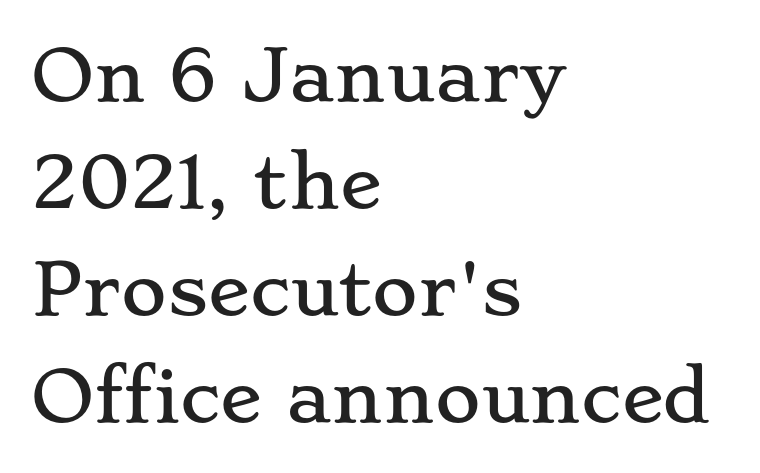
The image shows 70 px wide serif type, upright; set left-aligned, normal line spacing (1.53x), normal letter spacing, not underlined; low stroke contrast and a small x-height.
